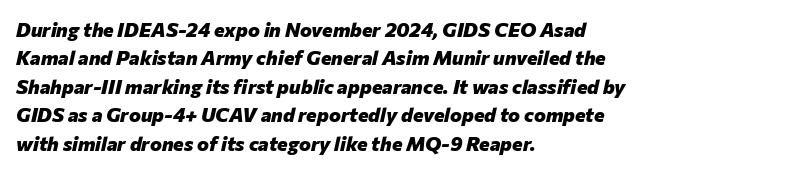
{"italic": "yes", "lean": "right", "slant_degrees": 12, "bold": "yes", "underline": "no", "align": "left", "line_spacing": "normal", "line_spacing_ratio": 1.42, "letter_spacing": "normal", "letter_spacing_em": 0.0, "glyph_px": 20}
